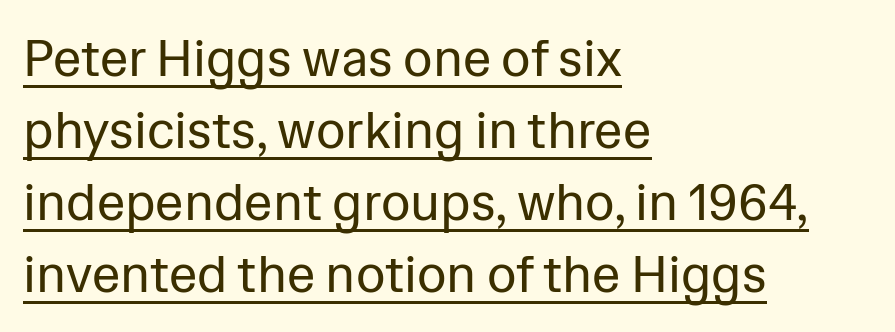
The image shows 51 px regular-weight sans-serif type, upright; set left-aligned, normal line spacing (1.41x), normal letter spacing, underlined; low stroke contrast and a medium x-height.
